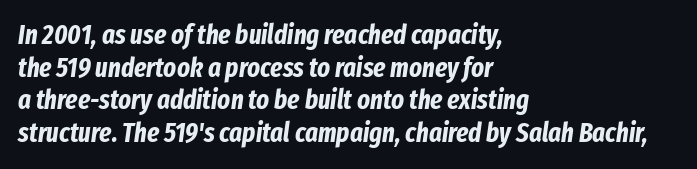
The image shows 27 px bold type, italic (leaning right); set left-aligned, line spacing 1.21x, normal letter spacing, not underlined.
